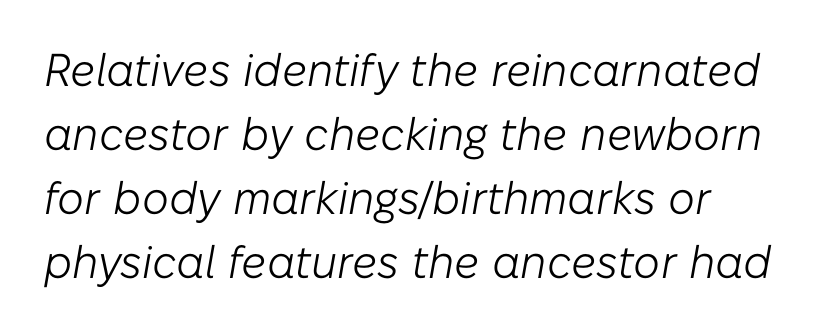
The image shows 46 px light type, italic (leaning right); set normal line spacing (1.39x), normal letter spacing, not underlined; low stroke contrast and a medium x-height.
